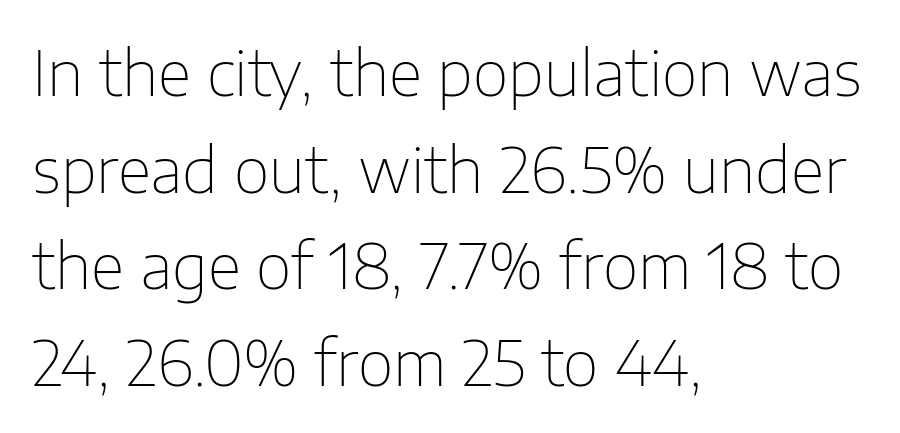
Q: Is the text bold? A: No.
Q: Is the text italic (slanted)? A: No, it is upright.
Q: Is the typeface a serif or a sans-serif typeface? A: Sans-serif.
Q: Is the text underlined? A: No.
Q: How is the paragraph aligned? A: Left-aligned.
Q: Is the spacing between letters normal or unusually wide? A: Normal.
Q: Is the spacing between lines tight, normal or loose? A: Normal.
Q: Width (condensed, normal, or wide)? A: Normal.
Q: Stroke contrast? A: Low.
Q: x-height? A: Medium.
Q: Monospaced? A: No.
